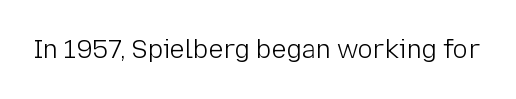
The rendering keeps characters at their native spacing. The font sits on the lighter half of the weight spectrum, regular included. Quick note: underline off. Is there any slant? The stems are plumb.
